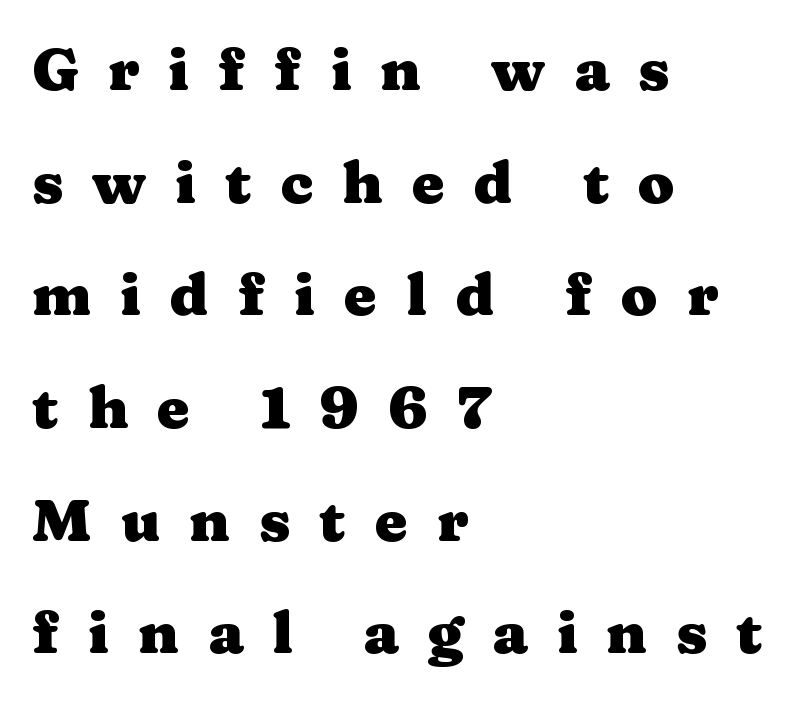
{"serif": "yes", "italic": "no", "bold": "yes", "weight": "heavy", "width": "wide", "stroke_contrast": "medium", "x_height": "medium", "monospaced": "no", "underline": "no", "align": "left", "line_spacing": "loose", "line_spacing_ratio": 1.91, "letter_spacing": "wide", "letter_spacing_em": 0.49, "glyph_px": 59}
